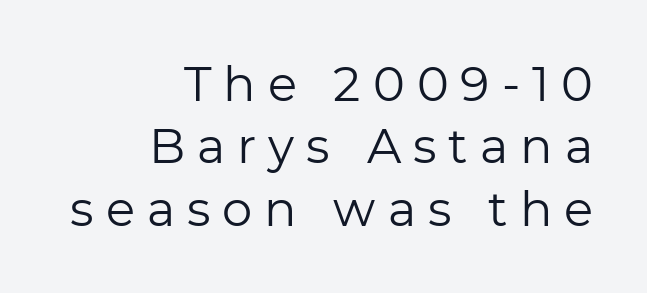
The image shows 48 px regular-weight sans-serif type, upright; set right-aligned, normal line spacing (1.3x), unusually wide letter spacing (+0.25 em), not underlined; low stroke contrast and a medium x-height.
